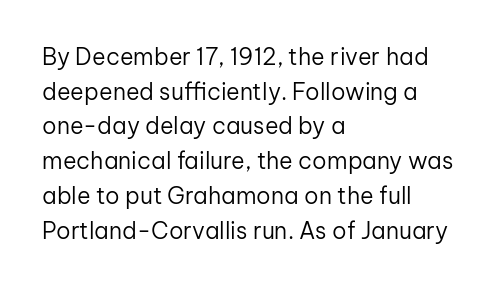
The image shows 23 px text type, upright; set left-aligned, normal line spacing (1.51x), normal letter spacing, not underlined.
